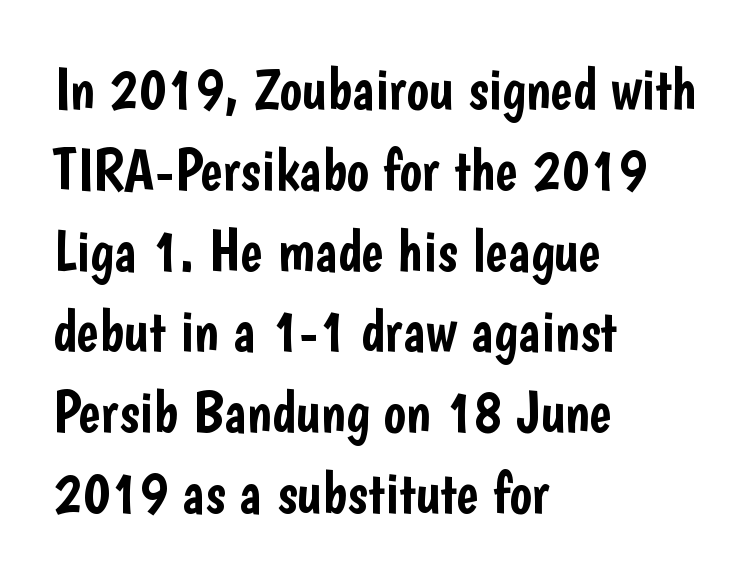
The image shows 59 px condensed sans-serif type, upright; set left-aligned, normal line spacing (1.37x), normal letter spacing, not underlined; low stroke contrast and a medium x-height.
